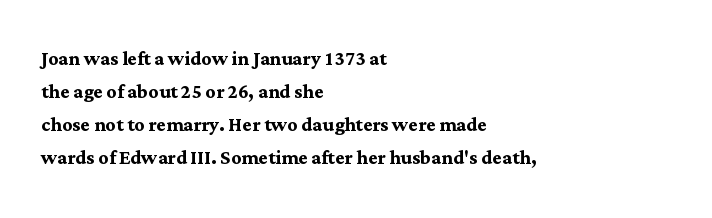
{"italic": "no", "bold": "yes", "underline": "no", "align": "left", "line_spacing": "normal", "line_spacing_ratio": 1.32, "letter_spacing": "normal", "letter_spacing_em": 0.0, "glyph_px": 25}
